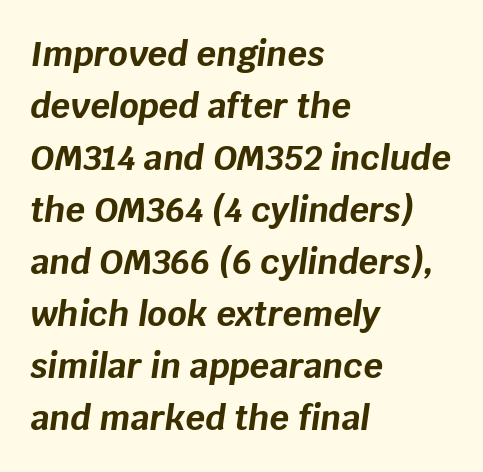
{"italic": "yes", "lean": "right", "slant_degrees": 8, "bold": "yes", "weight": "bold", "width": "normal", "stroke_contrast": "low", "x_height": "large", "monospaced": "no", "underline": "no", "align": "left", "line_spacing": "normal", "line_spacing_ratio": 1.53, "letter_spacing": "normal", "letter_spacing_em": 0.0, "glyph_px": 34}
